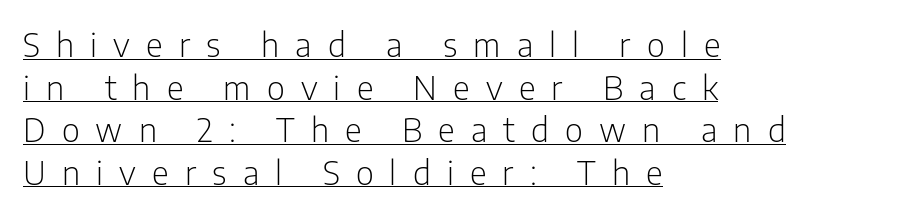
Q: Is the text bold? A: No.
Q: Is the text italic (slanted)? A: No, it is upright.
Q: Is the typeface a serif or a sans-serif typeface? A: Sans-serif.
Q: Is the text underlined? A: Yes.
Q: How is the paragraph aligned? A: Left-aligned.
Q: Is the spacing between letters normal or unusually wide? A: Unusually wide.
Q: Is the spacing between lines tight, normal or loose? A: Normal.
Q: Width (condensed, normal, or wide)? A: Condensed.
Q: Stroke contrast? A: Low.
Q: x-height? A: Medium.
Q: Monospaced? A: No.
